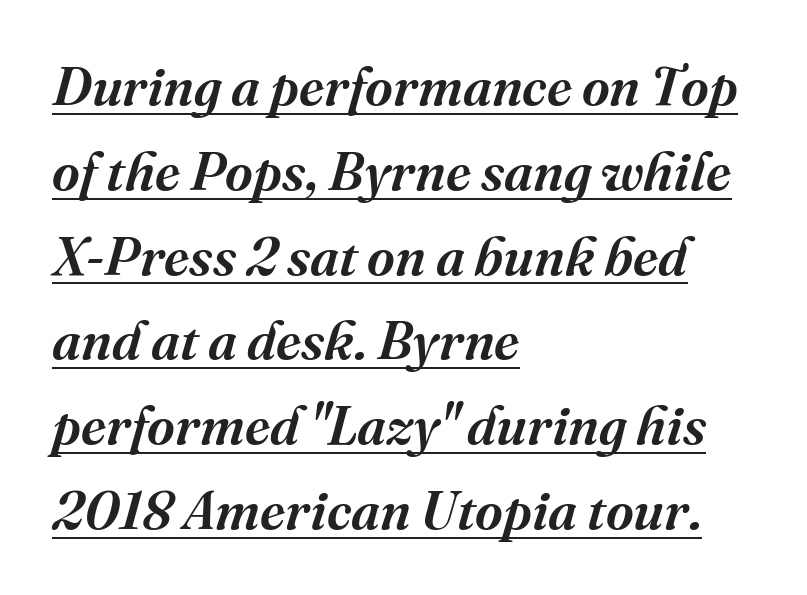
Italic? Definitely — the glyphs are oblique. Underline: present. Does the copy run flush right? No — it runs flush left. A typesetter would call this leading conventional body-copy spacing. Note: serifs present on the glyphs. The rendering uses a semibold face; strokes are thickened but not to full bold.
